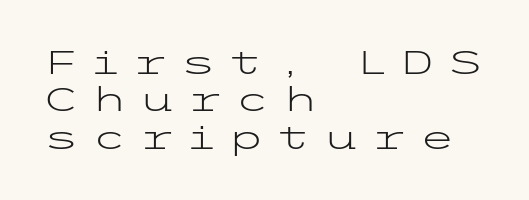
{"serif": "no", "italic": "no", "bold": "no", "weight": "light", "width": "wide", "stroke_contrast": "low", "x_height": "medium", "underline": "no", "align": "left", "line_spacing": "tight", "line_spacing_ratio": 1.13, "letter_spacing": "wide", "letter_spacing_em": 0.35, "glyph_px": 33}
